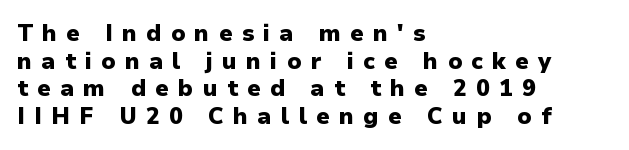
The horizontal fit of the characters is loose and conspicuously gappy. Descenders hang freely into open space. Line starts are locked; line ends wander. Every character sits straight up, as roman type does. Thick stems and heavy bowls — unmistakably bold.
